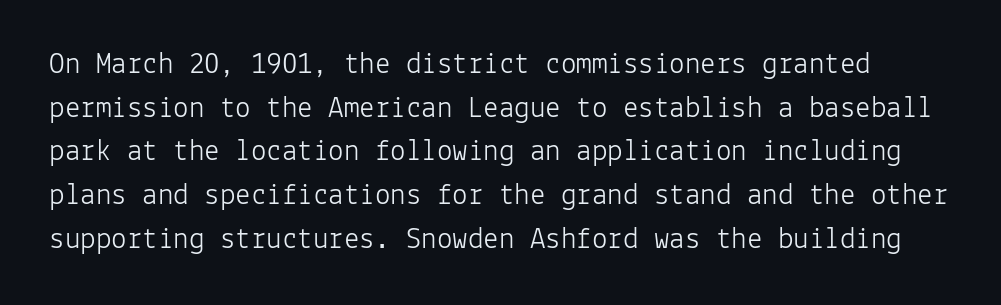
{"serif": "no", "italic": "no", "bold": "no", "weight": "light", "width": "normal", "stroke_contrast": "low", "x_height": "medium", "monospaced": "yes", "underline": "no", "line_spacing": "normal", "line_spacing_ratio": 1.41, "letter_spacing": "normal", "letter_spacing_em": 0.0, "glyph_px": 31}
